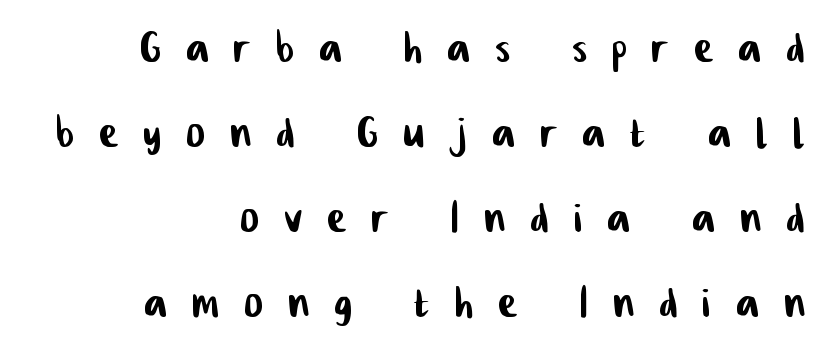
Casual observation: everything's shoved over to the right. The glyphs in this specimen are sans serif. The letterforms stand isolated, each surrounded by extra space. The passage shown is typed in a proportional face where columns would drift. How would I describe the line gaps? Plain and ordinary. The space directly below the letters is spotless.
